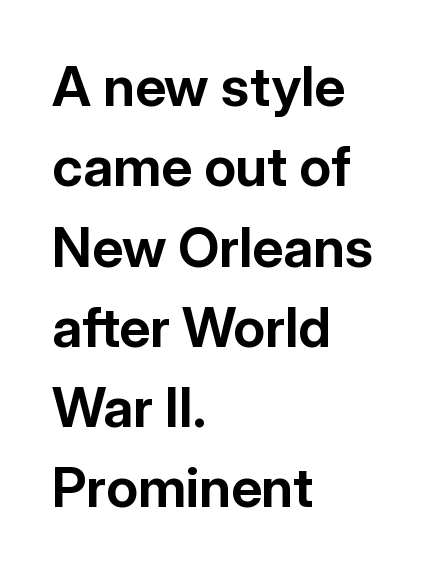
The image shows 55 px bold sans-serif type, upright; set left-aligned, normal line spacing (1.46x), normal letter spacing, not underlined; low stroke contrast and a medium x-height.
